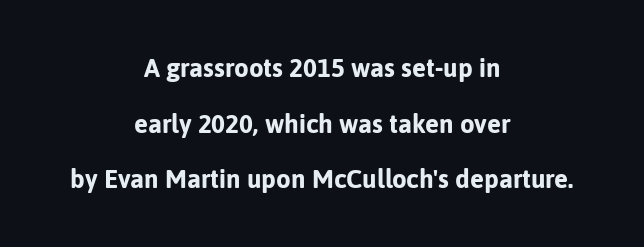
Baseline-to-baseline distance is far greater than the letter height. The space directly below the letters is spotless. This sample uses plain, unmodified letter spacing. This is heavy type, rendered in bold.
